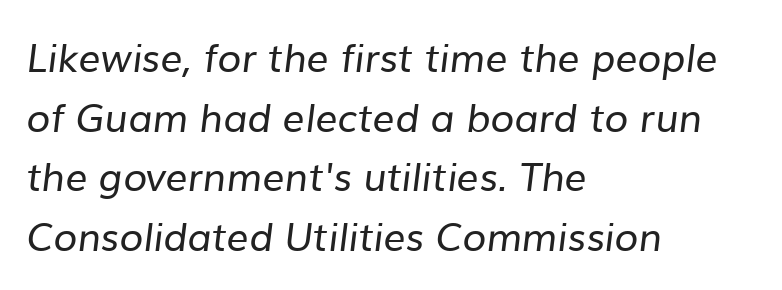
{"serif": "no", "bold": "no", "weight": "regular", "width": "normal", "stroke_contrast": "low", "x_height": "medium", "monospaced": "no", "underline": "no", "align": "left", "line_spacing": "normal", "line_spacing_ratio": 1.53, "letter_spacing": "normal", "letter_spacing_em": 0.0, "glyph_px": 39}
